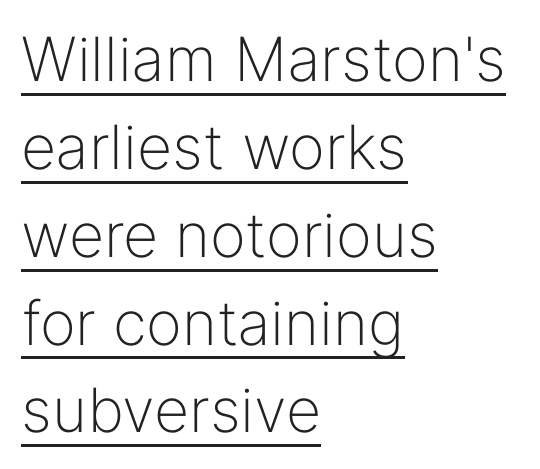
The image shows 61 px light sans-serif type, upright; set left-aligned, normal line spacing (1.44x), normal letter spacing, underlined; low stroke contrast and a medium x-height.
